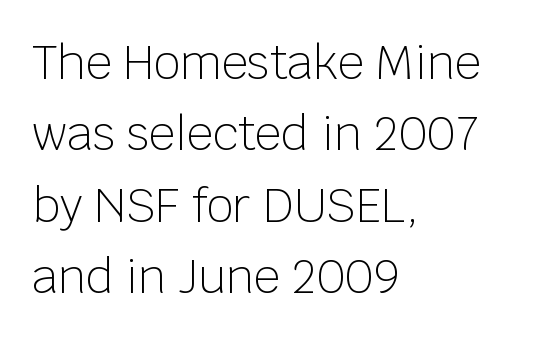
The image shows 46 px light sans-serif type, upright; set left-aligned, normal line spacing (1.55x), normal letter spacing, not underlined; low stroke contrast and a large x-height.
